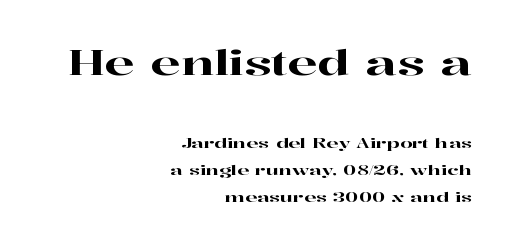
Q: Is the text italic (slanted)? A: No, it is upright.
Q: Is the typeface a serif or a sans-serif typeface? A: Serif.
Q: Is the text underlined? A: No.
Q: How is the paragraph aligned? A: Right-aligned.
Q: Is the spacing between letters normal or unusually wide? A: Normal.
Q: Is the spacing between lines tight, normal or loose? A: Loose.
Q: Which block of text is set in a larger size, the first (top) or the second (bottom)? A: The first (top) one.
Q: Width (condensed, normal, or wide)? A: Wide.
Q: Stroke contrast? A: High.
Q: x-height? A: Medium.
Q: Monospaced? A: No.
